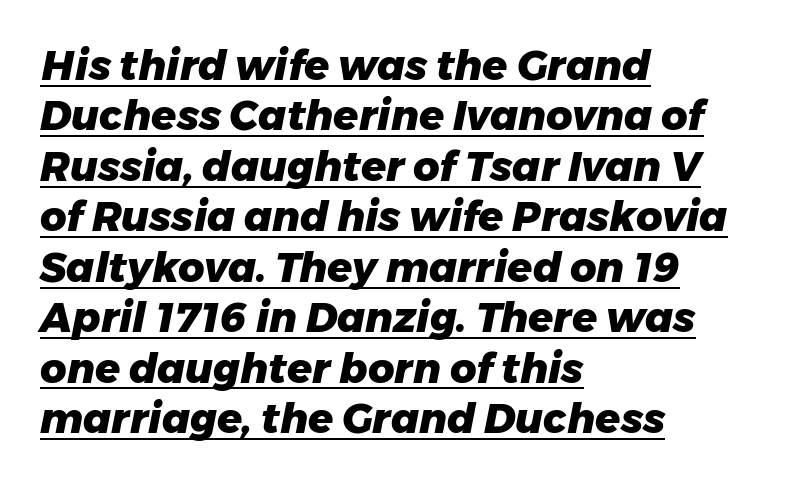
Q: Is the text bold? A: Yes.
Q: Is the text italic (slanted)? A: Yes, it leans right by about 11 degrees.
Q: Is the text underlined? A: Yes.
Q: How is the paragraph aligned? A: Left-aligned.
Q: Is the spacing between letters normal or unusually wide? A: Normal.
Q: Width (condensed, normal, or wide)? A: Normal.
Q: Stroke contrast? A: Low.
Q: x-height? A: Medium.
Q: Monospaced? A: No.
